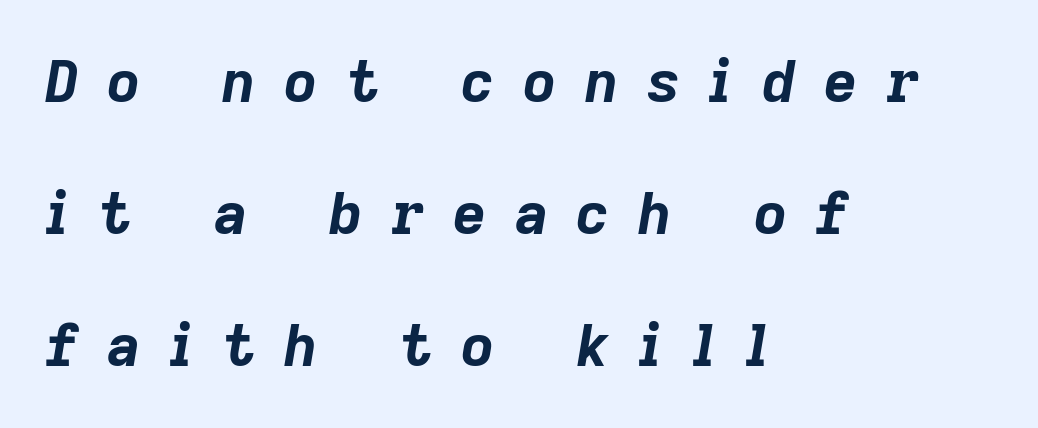
{"italic": "yes", "lean": "right", "slant_degrees": 9, "bold": "yes", "weight": "bold", "width": "normal", "stroke_contrast": "low", "x_height": "medium", "monospaced": "no", "underline": "no", "align": "left", "line_spacing": "loose", "line_spacing_ratio": 2.28, "letter_spacing": "wide", "letter_spacing_em": 0.49, "glyph_px": 58}
